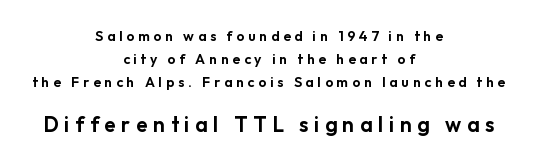
The image shows 21 px text type, upright; set centered, normal line spacing (1.63x), unusually wide letter spacing (+0.27 em), not underlined; the second (bottom) block is 1.5x larger.
